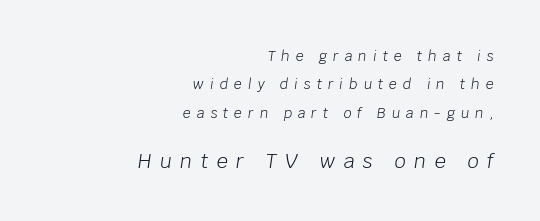
Q: Is the text bold? A: No.
Q: Is the text italic (slanted)? A: Yes, it leans right by about 8 degrees.
Q: Is the text underlined? A: No.
Q: How is the paragraph aligned? A: Right-aligned.
Q: Is the spacing between letters normal or unusually wide? A: Unusually wide.
Q: Is the spacing between lines tight, normal or loose? A: Loose.
Q: Which block of text is set in a larger size, the first (top) or the second (bottom)? A: The second (bottom) one.
